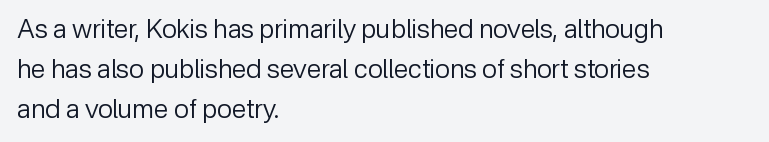
Q: Is the text bold? A: No.
Q: Is the text italic (slanted)? A: No, it is upright.
Q: Is the text underlined? A: No.
Q: How is the paragraph aligned? A: Left-aligned.
Q: Is the spacing between letters normal or unusually wide? A: Normal.
Q: Is the spacing between lines tight, normal or loose? A: Normal.
